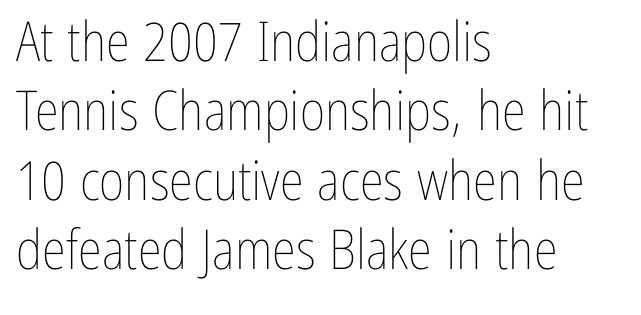
Q: Is the text bold? A: No.
Q: Is the text italic (slanted)? A: No, it is upright.
Q: Is the text underlined? A: No.
Q: How is the paragraph aligned? A: Left-aligned.
Q: Is the spacing between letters normal or unusually wide? A: Normal.
Q: Is the spacing between lines tight, normal or loose? A: Normal.
Q: Width (condensed, normal, or wide)? A: Condensed.
Q: Stroke contrast? A: Low.
Q: x-height? A: Medium.
Q: Monospaced? A: No.
